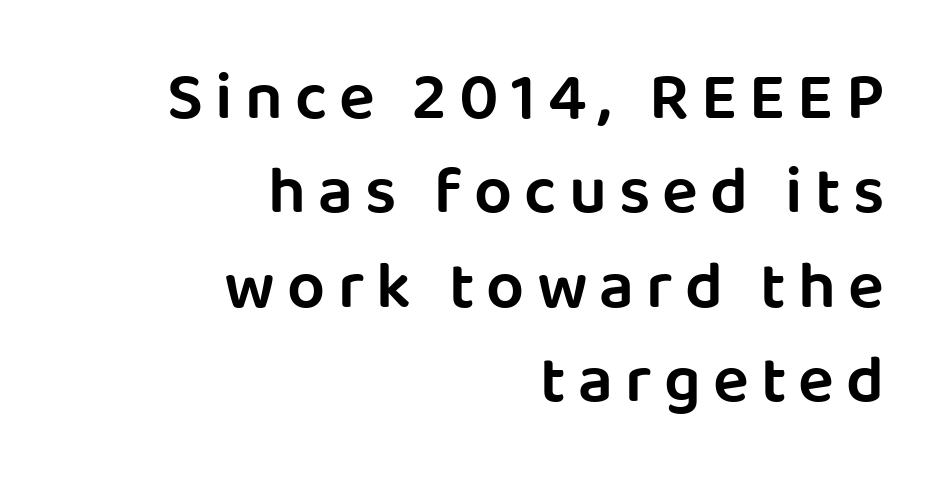
Every stem runs plumb, perpendicular to the baseline. The strokes are fattened partway — semibold, not bold. A normal amount of white space separates one row of letters from the next. The face used here is proportionally spaced, like ordinary book or web type. Casual observation: everything's shoved over to the right. Classification — sans serif.
